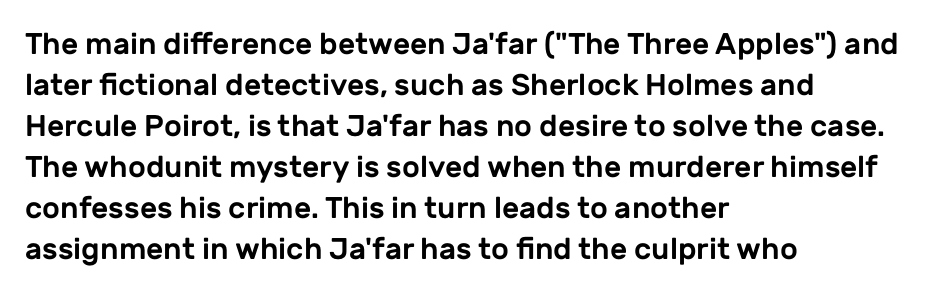
{"serif": "no", "italic": "no", "width": "normal", "stroke_contrast": "low", "x_height": "medium", "monospaced": "no", "underline": "no", "align": "left", "line_spacing": "normal", "line_spacing_ratio": 1.37, "letter_spacing": "normal", "letter_spacing_em": 0.0, "glyph_px": 30}
